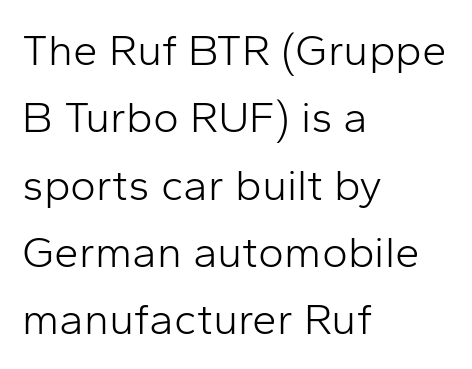
{"serif": "no", "italic": "no", "bold": "no", "weight": "light", "width": "normal", "stroke_contrast": "low", "x_height": "medium", "monospaced": "no", "underline": "no", "align": "left", "line_spacing": "normal", "line_spacing_ratio": 1.53, "letter_spacing": "normal", "letter_spacing_em": 0.0, "glyph_px": 44}
